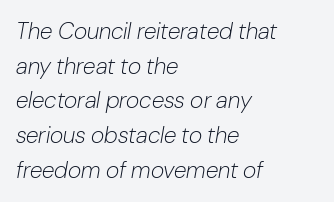
Q: Is the text bold? A: No.
Q: Is the text italic (slanted)? A: Yes, it leans right by about 10 degrees.
Q: Is the text underlined? A: No.
Q: How is the paragraph aligned? A: Left-aligned.
Q: Is the spacing between letters normal or unusually wide? A: Normal.
Q: Is the spacing between lines tight, normal or loose? A: Normal.
